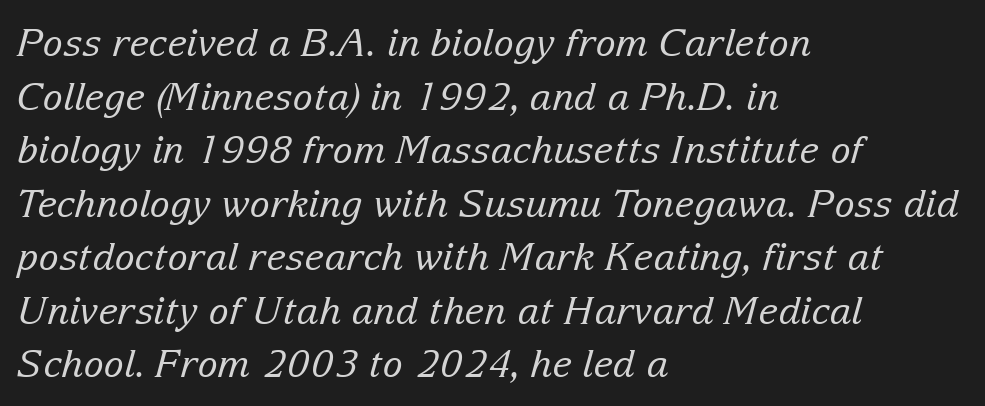
Q: Is the text bold? A: No.
Q: Is the text italic (slanted)? A: Yes, it leans right by about 15 degrees.
Q: Is the typeface a serif or a sans-serif typeface? A: Serif.
Q: Is the text underlined? A: No.
Q: How is the paragraph aligned? A: Left-aligned.
Q: Is the spacing between letters normal or unusually wide? A: Normal.
Q: Is the spacing between lines tight, normal or loose? A: Normal.
Q: Width (condensed, normal, or wide)? A: Normal.
Q: Stroke contrast? A: Low.
Q: x-height? A: Medium.
Q: Monospaced? A: No.
